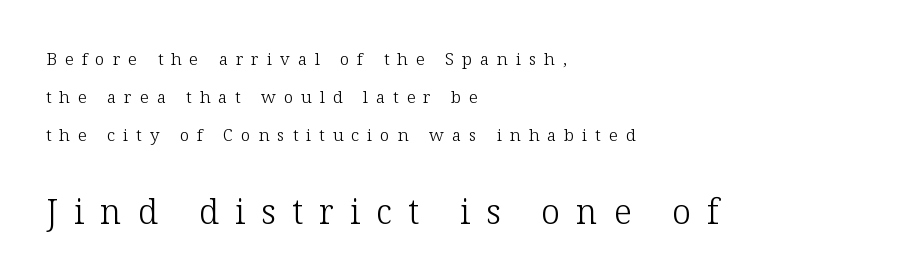
Q: Is the text bold? A: No.
Q: Is the text italic (slanted)? A: No, it is upright.
Q: Is the typeface a serif or a sans-serif typeface? A: Serif.
Q: Is the text underlined? A: No.
Q: How is the paragraph aligned? A: Left-aligned.
Q: Is the spacing between letters normal or unusually wide? A: Unusually wide.
Q: Is the spacing between lines tight, normal or loose? A: Loose.
Q: Which block of text is set in a larger size, the first (top) or the second (bottom)? A: The second (bottom) one.
Q: Width (condensed, normal, or wide)? A: Normal.
Q: Stroke contrast? A: Low.
Q: x-height? A: Medium.
Q: Monospaced? A: No.
